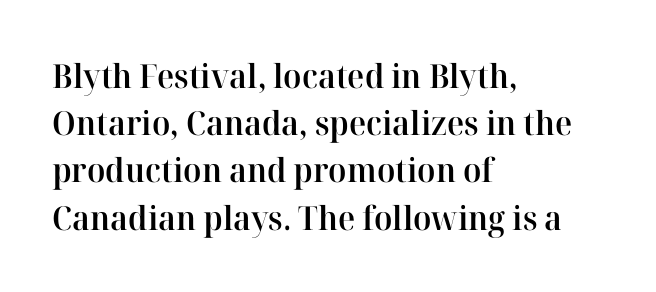
Q: Is the text bold? A: Semi-bold.
Q: Is the text italic (slanted)? A: No, it is upright.
Q: Is the typeface a serif or a sans-serif typeface? A: Serif.
Q: Is the text underlined? A: No.
Q: How is the paragraph aligned? A: Left-aligned.
Q: Is the spacing between letters normal or unusually wide? A: Normal.
Q: Is the spacing between lines tight, normal or loose? A: Normal.
Q: Width (condensed, normal, or wide)? A: Normal.
Q: Stroke contrast? A: High.
Q: x-height? A: Medium.
Q: Monospaced? A: No.
